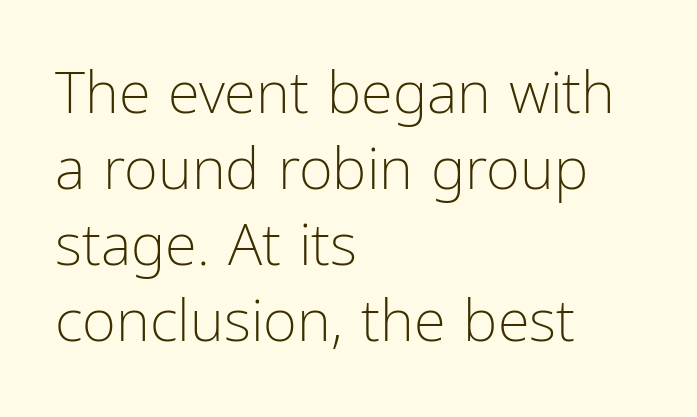
Q: Is the text bold? A: No.
Q: Is the text italic (slanted)? A: No, it is upright.
Q: Is the typeface a serif or a sans-serif typeface? A: Sans-serif.
Q: Is the text underlined? A: No.
Q: How is the paragraph aligned? A: Left-aligned.
Q: Is the spacing between letters normal or unusually wide? A: Normal.
Q: Is the spacing between lines tight, normal or loose? A: Normal.
Q: Width (condensed, normal, or wide)? A: Condensed.
Q: Stroke contrast? A: Low.
Q: x-height? A: Medium.
Q: Monospaced? A: No.
